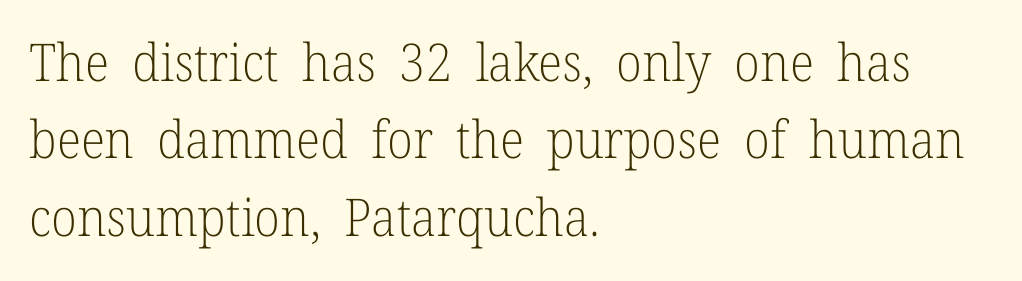
The image shows 52 px light serif type, upright; set left-aligned, normal line spacing (1.49x), normal letter spacing, not underlined; low stroke contrast and a medium x-height.
